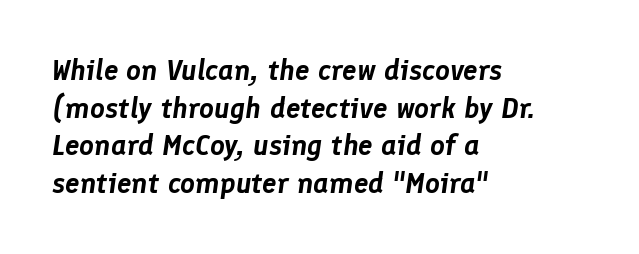
The image shows 29 px text type, italic (leaning right); set left-aligned, normal line spacing (1.3x), normal letter spacing, not underlined; low stroke contrast and a medium x-height.
